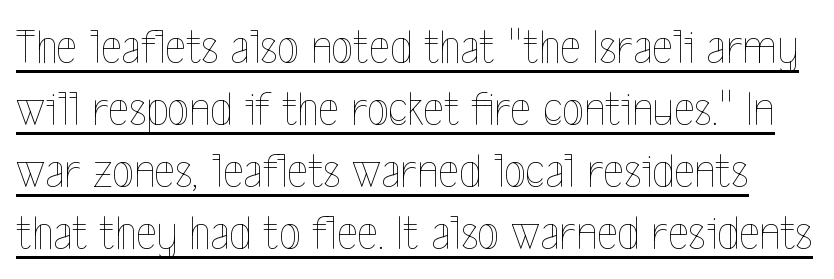
The image shows 50 px thin, condensed type, upright; set line spacing 1.24x, normal letter spacing, underlined; a medium x-height.
